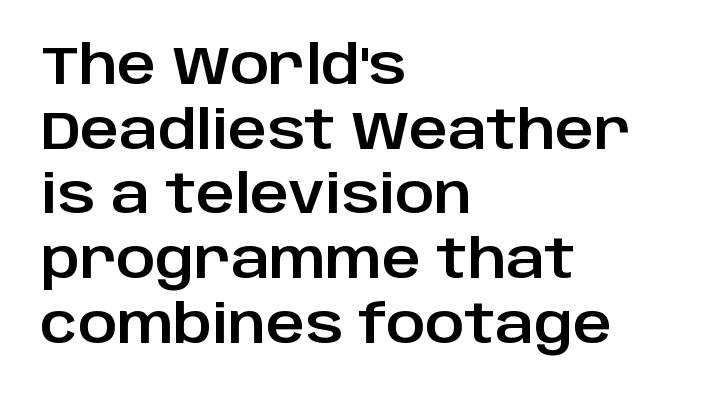
{"serif": "no", "italic": "no", "width": "normal", "stroke_contrast": "low", "x_height": "large", "monospaced": "no", "underline": "no", "align": "left", "line_spacing_ratio": 1.22, "letter_spacing": "normal", "letter_spacing_em": 0.0, "glyph_px": 53}
